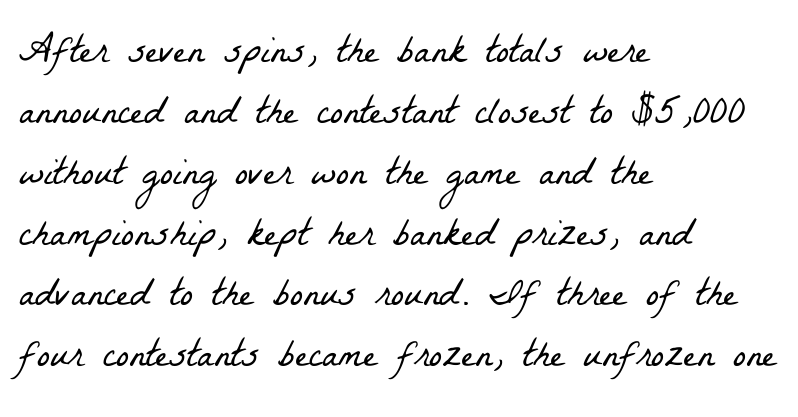
Q: Is the text bold? A: No.
Q: Is the typeface a serif or a sans-serif typeface? A: Serif.
Q: Is the text underlined? A: No.
Q: How is the paragraph aligned? A: Left-aligned.
Q: Is the spacing between letters normal or unusually wide? A: Normal.
Q: Is the spacing between lines tight, normal or loose? A: Normal.
Q: Width (condensed, normal, or wide)? A: Condensed.
Q: Stroke contrast? A: Low.
Q: x-height? A: Medium.
Q: Monospaced? A: No.
